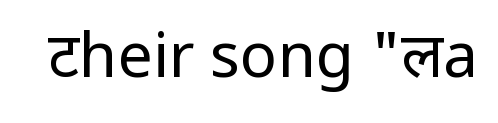
The horizontal fit of the characters is conventional and even. The lettering holds an erect, upright posture throughout. Grotesque or geometric, the face here clearly has no serifs. Underlining? Definitely not there. The font is comparable to plain body text, perhaps lighter.
